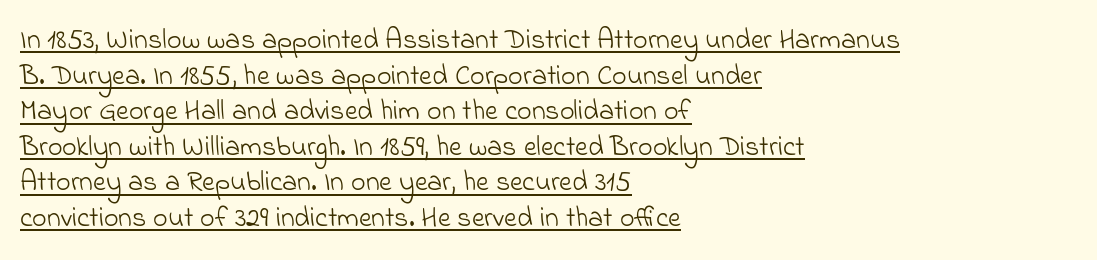
{"serif": "no", "bold": "no", "weight": "light", "width": "normal", "stroke_contrast": "low", "x_height": "small", "monospaced": "no", "underline": "yes", "align": "left", "line_spacing": "normal", "line_spacing_ratio": 1.27, "letter_spacing": "normal", "letter_spacing_em": 0.0, "glyph_px": 28}
